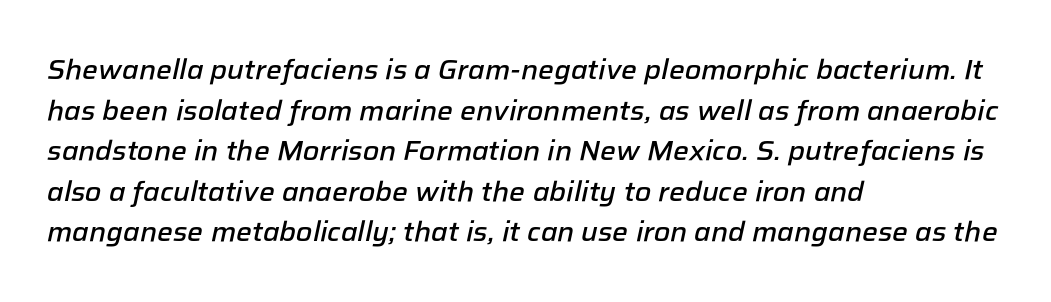
{"italic": "yes", "lean": "right", "slant_degrees": 12, "bold": "semi", "weight": "semibold", "width": "normal", "stroke_contrast": "low", "x_height": "medium", "monospaced": "no", "underline": "no", "align": "left", "line_spacing": "normal", "line_spacing_ratio": 1.45, "letter_spacing": "normal", "letter_spacing_em": 0.0, "glyph_px": 28}
